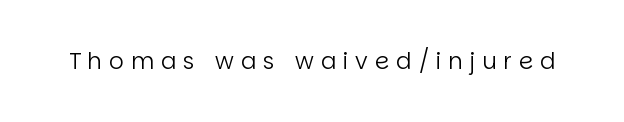
Q: Is the text bold? A: No.
Q: Is the text italic (slanted)? A: No, it is upright.
Q: Is the text underlined? A: No.
Q: Is the spacing between letters normal or unusually wide? A: Unusually wide.
